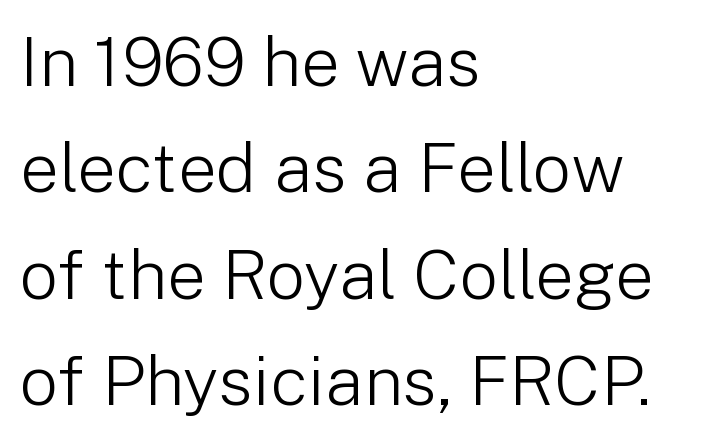
Q: Is the text bold? A: No.
Q: Is the text italic (slanted)? A: No, it is upright.
Q: Is the typeface a serif or a sans-serif typeface? A: Sans-serif.
Q: Is the text underlined? A: No.
Q: How is the paragraph aligned? A: Left-aligned.
Q: Is the spacing between letters normal or unusually wide? A: Normal.
Q: Is the spacing between lines tight, normal or loose? A: Normal.
Q: Width (condensed, normal, or wide)? A: Normal.
Q: Stroke contrast? A: Low.
Q: x-height? A: Medium.
Q: Monospaced? A: No.
